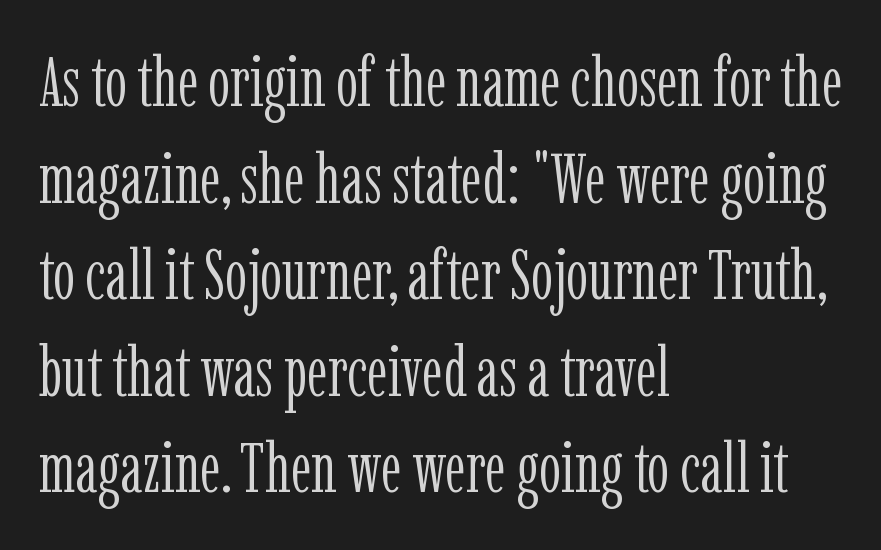
The image shows 70 px light, condensed serif type, upright; set left-aligned, normal line spacing (1.38x), normal letter spacing, not underlined; low stroke contrast and a medium x-height.
